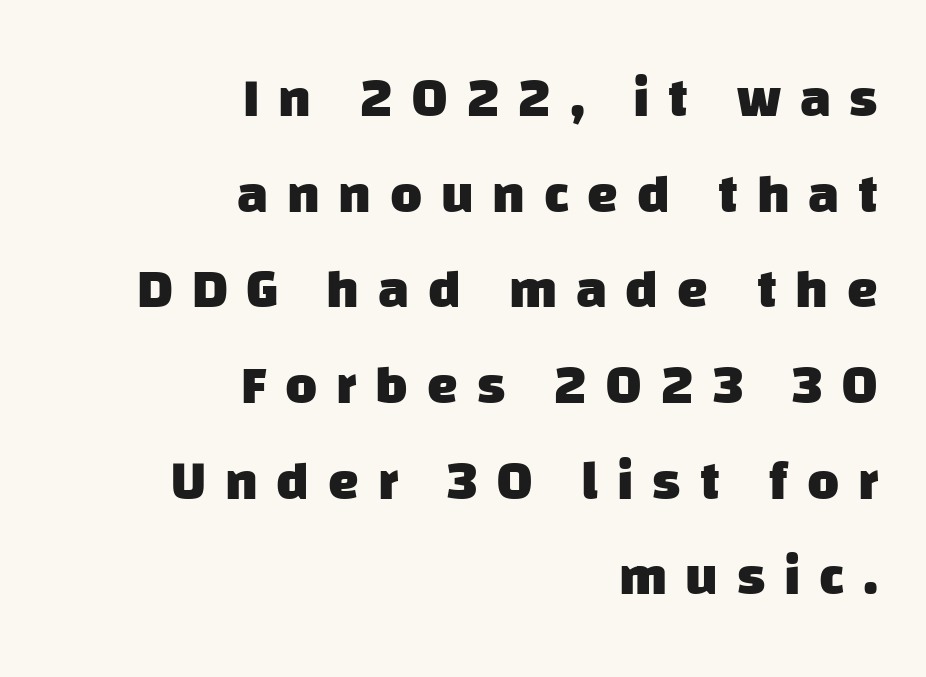
{"serif": "no", "bold": "yes", "weight": "heavy", "width": "normal", "stroke_contrast": "low", "x_height": "large", "monospaced": "no", "underline": "no", "align": "right", "line_spacing_ratio": 1.74, "letter_spacing": "wide", "letter_spacing_em": 0.34, "glyph_px": 55}
